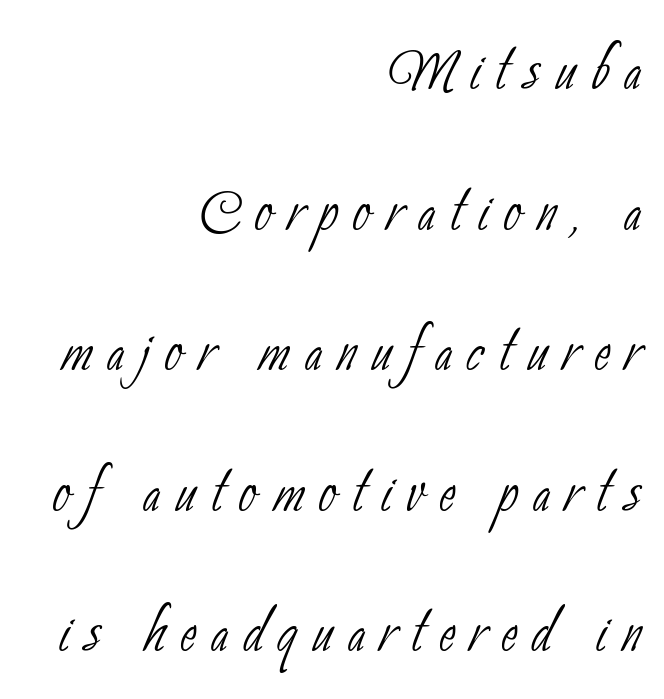
Q: Is the text bold? A: No.
Q: Is the typeface a serif or a sans-serif typeface? A: Sans-serif.
Q: Is the text underlined? A: No.
Q: How is the paragraph aligned? A: Right-aligned.
Q: Width (condensed, normal, or wide)? A: Condensed.
Q: Stroke contrast? A: Low.
Q: x-height? A: Small.
Q: Monospaced? A: No.
